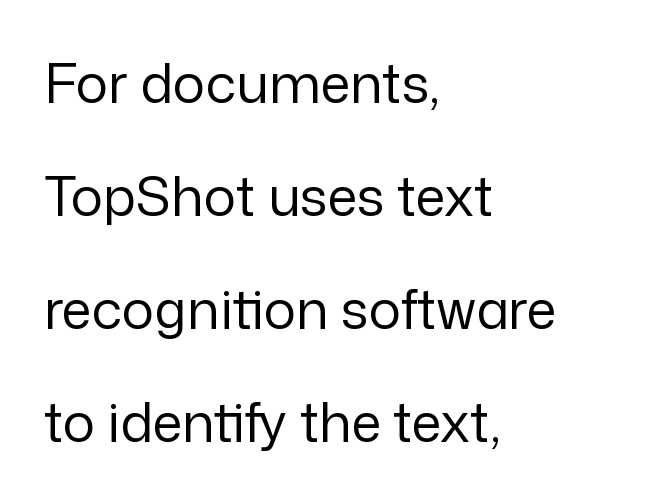
{"serif": "no", "italic": "no", "bold": "no", "weight": "regular", "width": "normal", "stroke_contrast": "low", "x_height": "medium", "monospaced": "no", "underline": "no", "align": "left", "line_spacing": "loose", "line_spacing_ratio": 2.09, "letter_spacing": "normal", "letter_spacing_em": 0.0, "glyph_px": 54}
